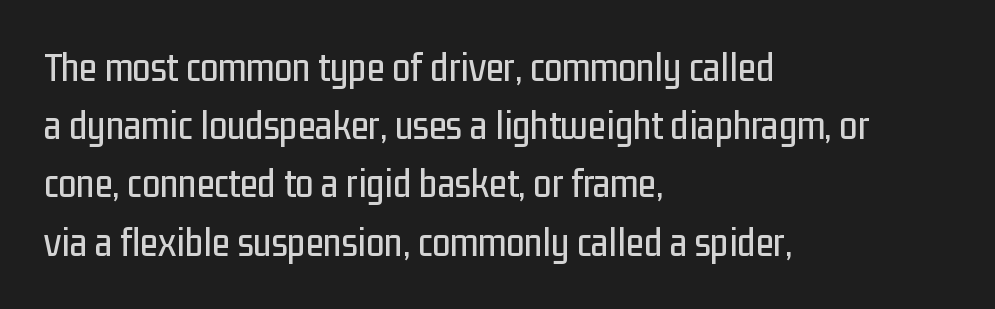
Q: Is the text italic (slanted)? A: No, it is upright.
Q: Is the typeface a serif or a sans-serif typeface? A: Sans-serif.
Q: Is the text underlined? A: No.
Q: How is the paragraph aligned? A: Left-aligned.
Q: Is the spacing between letters normal or unusually wide? A: Normal.
Q: Is the spacing between lines tight, normal or loose? A: Normal.
Q: Width (condensed, normal, or wide)? A: Condensed.
Q: Stroke contrast? A: Low.
Q: x-height? A: Medium.
Q: Monospaced? A: No.
